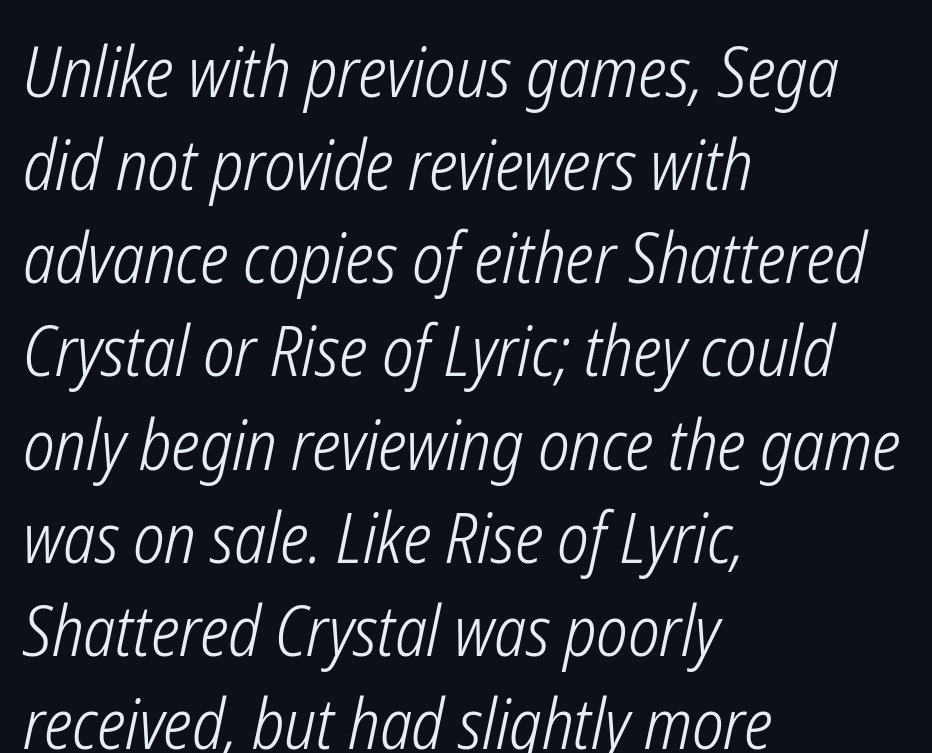
Q: Is the text bold? A: No.
Q: Is the text italic (slanted)? A: Yes, it leans right by about 12 degrees.
Q: Is the text underlined? A: No.
Q: How is the paragraph aligned? A: Left-aligned.
Q: Is the spacing between letters normal or unusually wide? A: Normal.
Q: Is the spacing between lines tight, normal or loose? A: Normal.
Q: Width (condensed, normal, or wide)? A: Condensed.
Q: Stroke contrast? A: Low.
Q: x-height? A: Medium.
Q: Monospaced? A: No.
